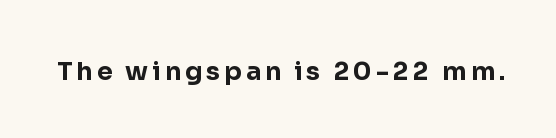
Weight check: bold — yes, fully. Ascenders rise straight up at ninety degrees. The string is rendered with underlining switched off.
